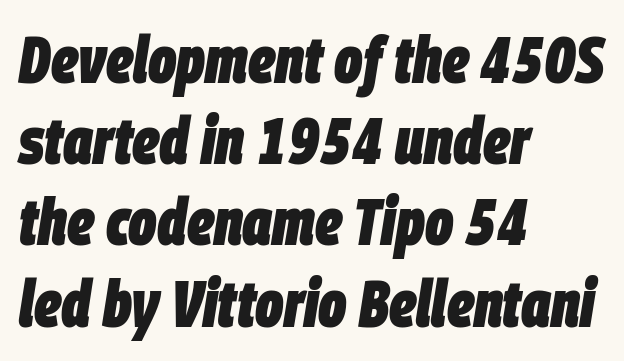
{"italic": "yes", "lean": "right", "slant_degrees": 9, "bold": "yes", "weight": "heavy", "width": "condensed", "stroke_contrast": "low", "x_height": "large", "monospaced": "no", "underline": "no", "align": "left", "line_spacing_ratio": 1.23, "letter_spacing": "normal", "letter_spacing_em": 0.0, "glyph_px": 66}
